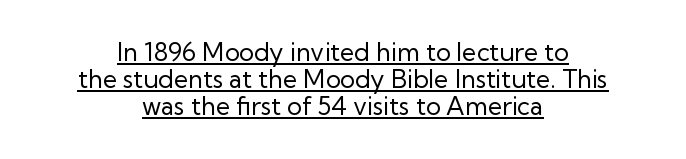
{"italic": "no", "bold": "no", "underline": "yes", "align": "center", "line_spacing": "tight", "line_spacing_ratio": 1.09, "letter_spacing": "normal", "letter_spacing_em": 0.0, "glyph_px": 25}
